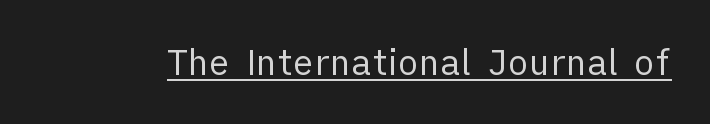
This sample uses an upright cut, with every glyph sitting square on the baseline. Do the characters align in a grid? No, the font is proportional. This is sans-serif lettering, the kind often seen on screens and signage. The type is set solid horizontally, with unmodified tracking. The cut favours lightness, reaching ordinary text weight at its darkest.
